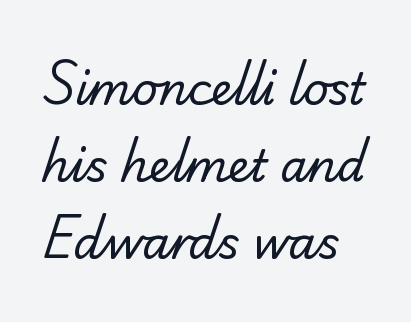
The image shows 44 px regular-weight serif type; set line spacing 1.75x, normal letter spacing, not underlined; low stroke contrast and a small x-height.
